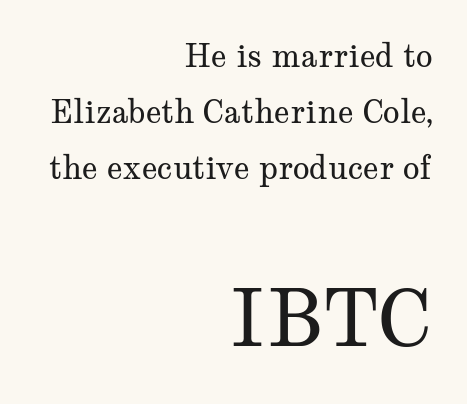
The passage shown has conventional tracking throughout. Check the space under the baseline: it is left empty. Of the two passages, the one underneath uses the larger point size. The typesetter chose a ragged-left arrangement here. Spacing verdict: proportional, widths tailored to each character.
